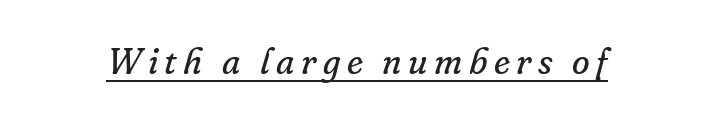
Here the designer chose a conventional face with non-uniform glyph widths. These lines were composed using italics. Each line of the rendering has a horizontal stroke beneath the glyphs. Look at the bottom of the vertical strokes: they flare into serifs here.
